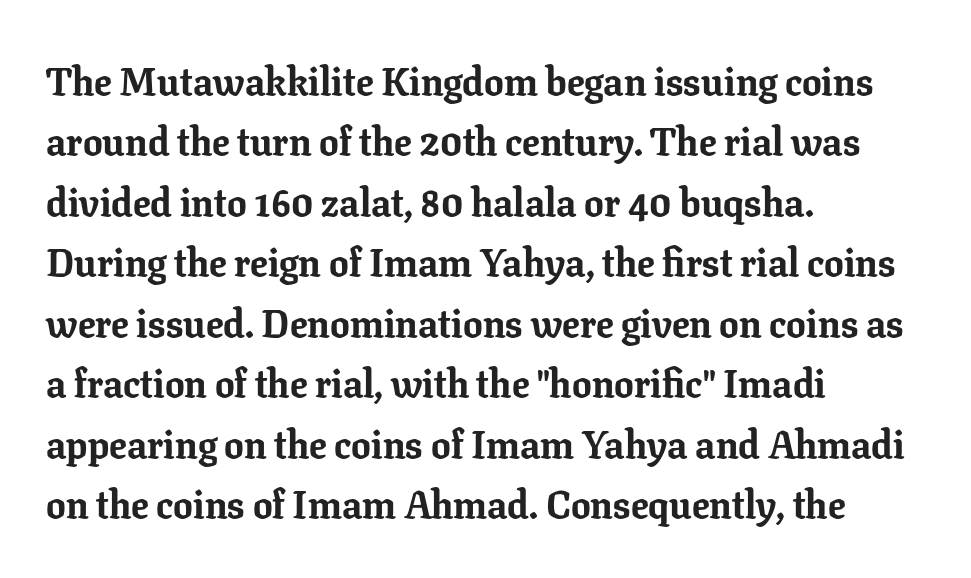
{"serif": "yes", "italic": "no", "bold": "yes", "weight": "bold", "width": "normal", "stroke_contrast": "low", "x_height": "medium", "monospaced": "no", "underline": "no", "align": "left", "line_spacing": "normal", "line_spacing_ratio": 1.55, "letter_spacing": "normal", "letter_spacing_em": 0.0, "glyph_px": 39}
